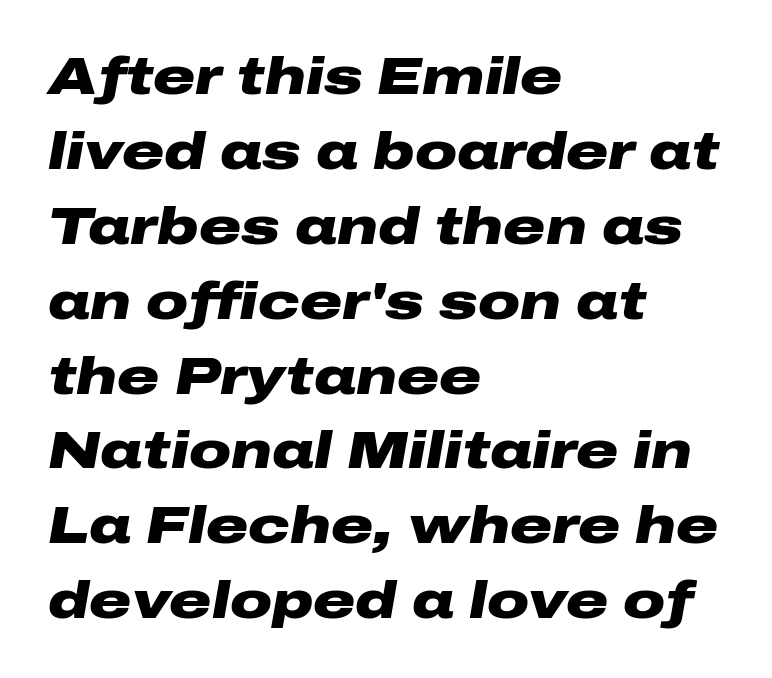
This sample has the flowing, uneven cadence of proportional lettering. The strip under each line holds only bare page. The setting favours the left margin, as ordinary paragraphs usually do. Every character sits at an angle, as italics do. Weight check: bold — yes, fully.
